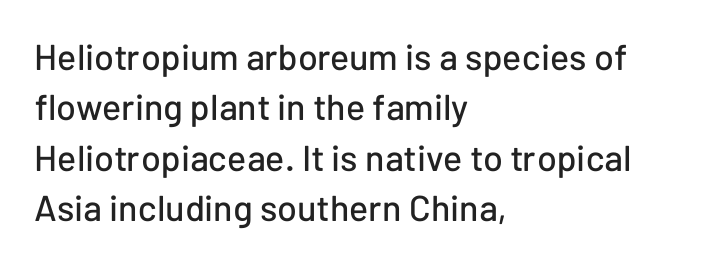
{"serif": "no", "italic": "no", "width": "normal", "stroke_contrast": "low", "x_height": "medium", "monospaced": "no", "underline": "no", "align": "left", "line_spacing": "normal", "line_spacing_ratio": 1.4, "letter_spacing": "normal", "letter_spacing_em": 0.0, "glyph_px": 36}
